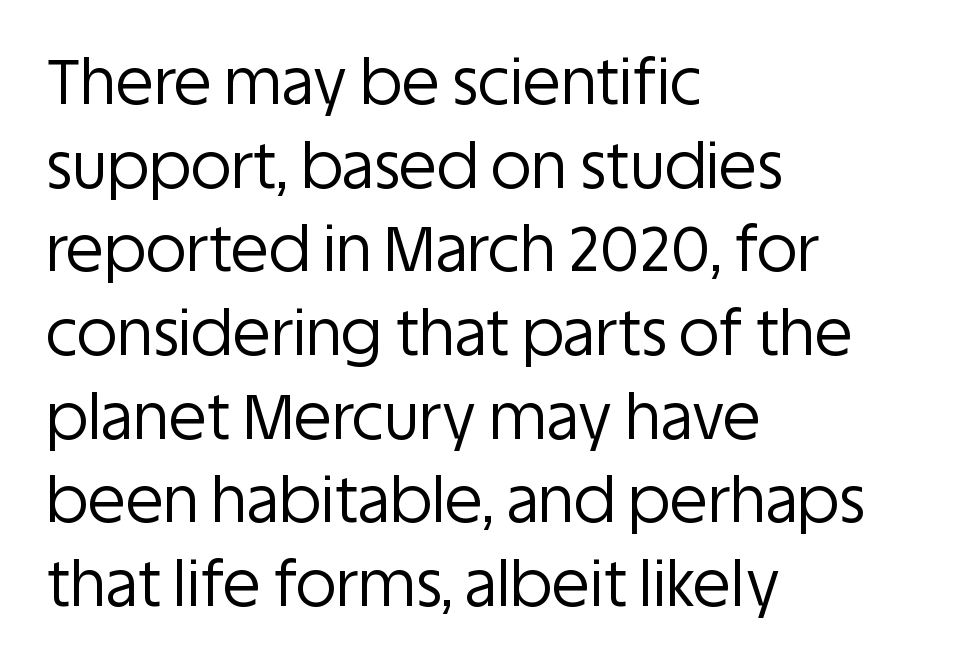
Q: Is the text bold? A: No.
Q: Is the text italic (slanted)? A: No, it is upright.
Q: Is the typeface a serif or a sans-serif typeface? A: Sans-serif.
Q: Is the text underlined? A: No.
Q: How is the paragraph aligned? A: Left-aligned.
Q: Is the spacing between letters normal or unusually wide? A: Normal.
Q: Is the spacing between lines tight, normal or loose? A: Normal.
Q: Width (condensed, normal, or wide)? A: Normal.
Q: Stroke contrast? A: Low.
Q: x-height? A: Large.
Q: Monospaced? A: No.
